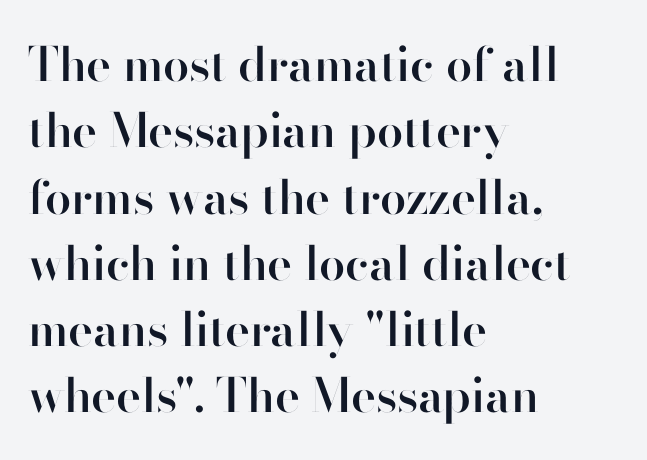
{"serif": "no", "italic": "no", "bold": "semi", "weight": "semibold", "width": "normal", "stroke_contrast": "high", "x_height": "small", "monospaced": "no", "underline": "no", "align": "left", "line_spacing": "normal", "line_spacing_ratio": 1.41, "letter_spacing": "normal", "letter_spacing_em": 0.0, "glyph_px": 47}
